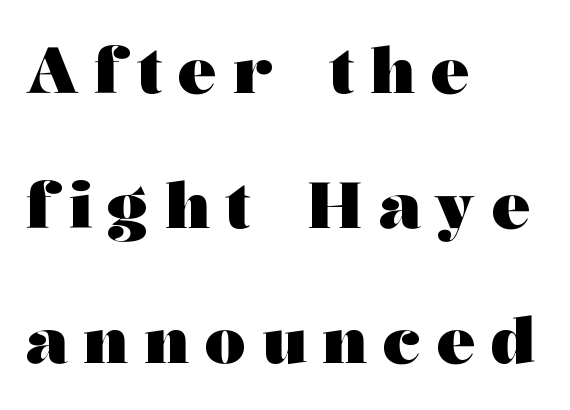
The image shows 64 px heavy, wide serif type, upright; set left-aligned, loose line spacing (2.11x), unusually wide letter spacing (+0.25 em), not underlined; medium stroke contrast and a medium x-height.
